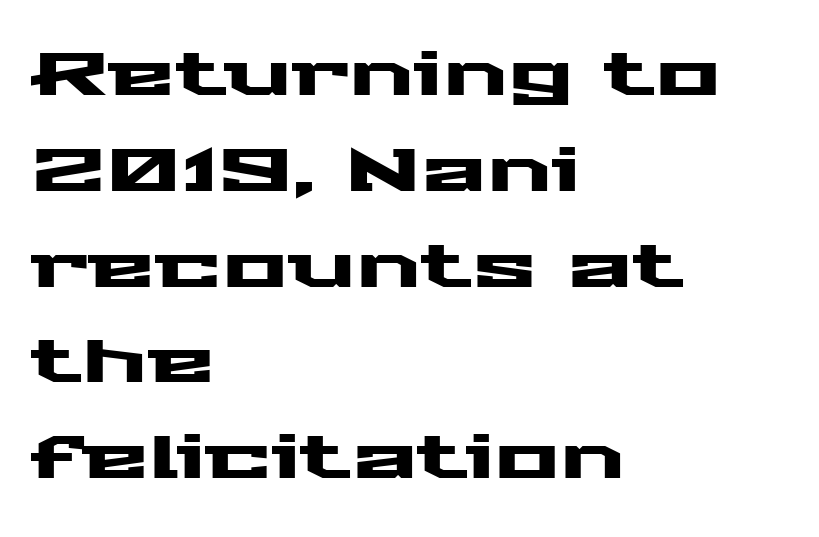
{"serif": "no", "italic": "no", "width": "wide", "stroke_contrast": "medium", "x_height": "medium", "monospaced": "no", "underline": "no", "align": "left", "line_spacing": "normal", "line_spacing_ratio": 1.57, "letter_spacing": "normal", "letter_spacing_em": 0.0, "glyph_px": 61}
